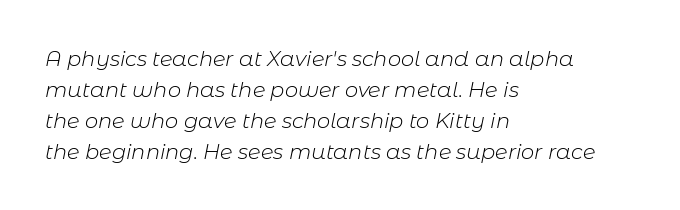
{"italic": "yes", "lean": "right", "slant_degrees": 11, "bold": "no", "underline": "no", "align": "left", "line_spacing": "normal", "line_spacing_ratio": 1.47, "letter_spacing": "normal", "letter_spacing_em": 0.0, "glyph_px": 21}
